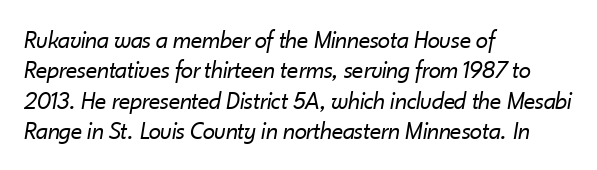
Q: Is the text bold? A: No.
Q: Is the text italic (slanted)? A: Yes, it leans right by about 10 degrees.
Q: Is the text underlined? A: No.
Q: How is the paragraph aligned? A: Left-aligned.
Q: Is the spacing between letters normal or unusually wide? A: Normal.
